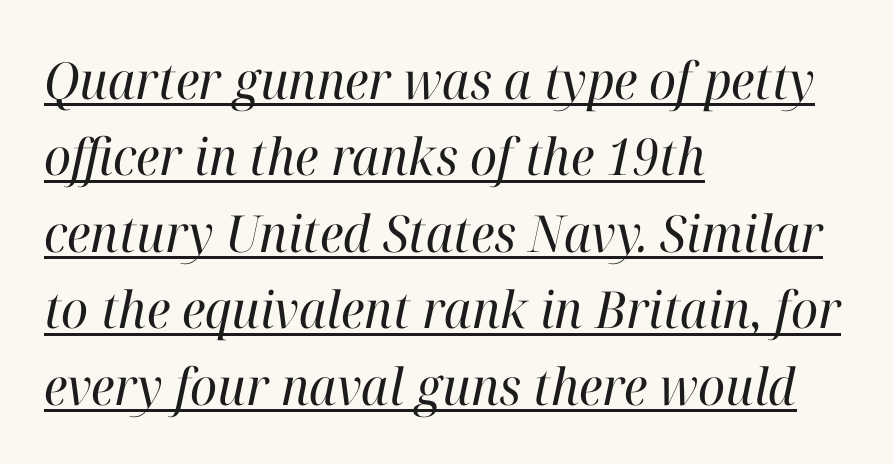
Q: Is the text bold? A: No.
Q: Is the text italic (slanted)? A: Yes, it leans right by about 12 degrees.
Q: Is the typeface a serif or a sans-serif typeface? A: Serif.
Q: Is the text underlined? A: Yes.
Q: How is the paragraph aligned? A: Left-aligned.
Q: Is the spacing between letters normal or unusually wide? A: Normal.
Q: Is the spacing between lines tight, normal or loose? A: Normal.
Q: Width (condensed, normal, or wide)? A: Normal.
Q: Stroke contrast? A: High.
Q: x-height? A: Medium.
Q: Monospaced? A: No.
